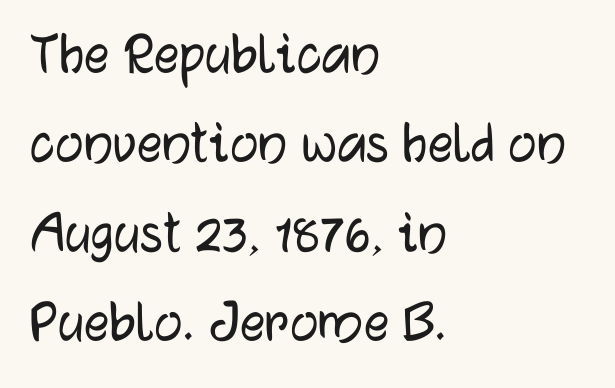
The image shows 63 px sans-serif type, upright; set left-aligned, normal line spacing (1.42x), normal letter spacing, not underlined; low stroke contrast and a medium x-height.
